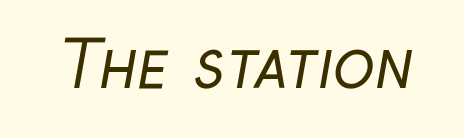
The font family rendered here belongs to the sans-serif group. The space beneath each line is pristine and unruled. Each letter keeps its own natural width here, so spacing adapts to shape. The tracking reads as untouched default to a designer's eye. These glyphs show unthickened strokes, regular width or finer.
